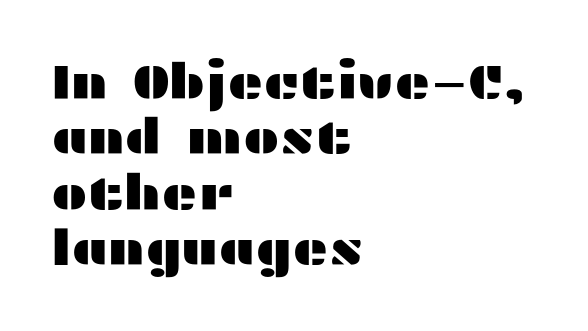
The image shows 49 px wide sans-serif type, upright; set left-aligned, tight line spacing (1.13x), normal letter spacing, not underlined; medium stroke contrast and a medium x-height.
